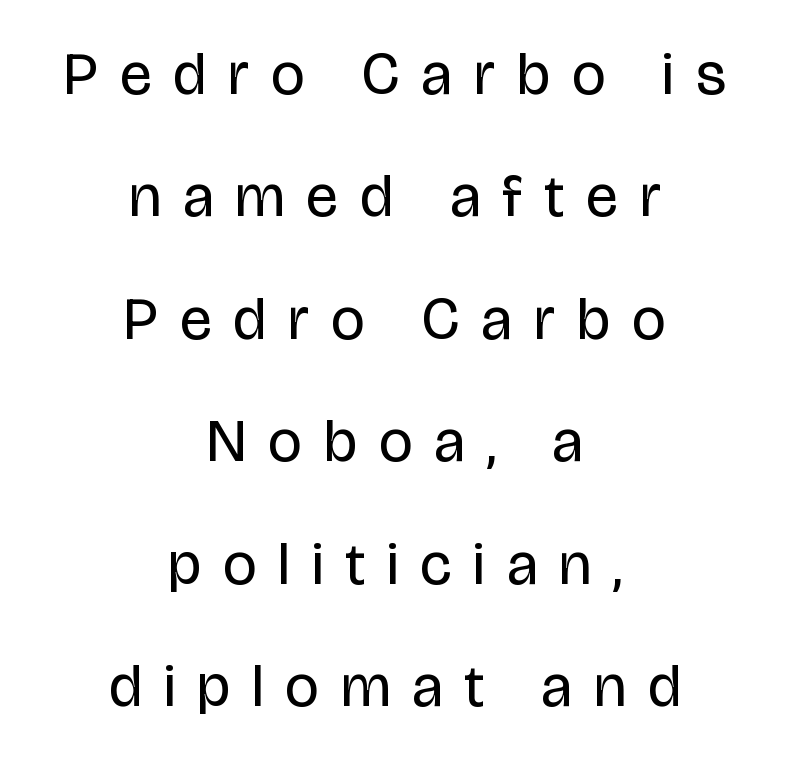
The image shows 60 px regular-weight, condensed sans-serif type, upright; set centered, loose line spacing (2.04x), unusually wide letter spacing (+0.37 em), not underlined; low stroke contrast and a large x-height.
